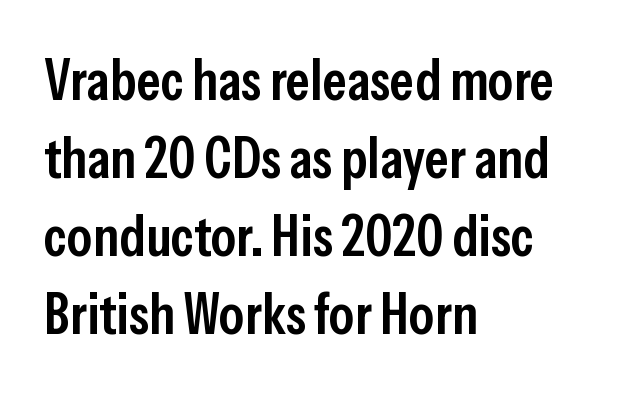
The image shows 57 px semibold, condensed sans-serif type, upright; set left-aligned, normal line spacing (1.37x), normal letter spacing, not underlined; low stroke contrast and a medium x-height.
